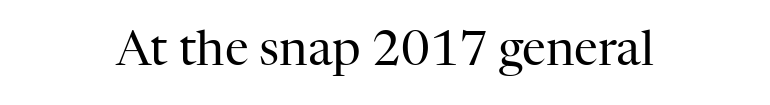
{"serif": "yes", "italic": "no", "bold": "no", "weight": "regular", "width": "normal", "stroke_contrast": "high", "x_height": "medium", "monospaced": "no", "underline": "no", "letter_spacing": "normal", "letter_spacing_em": 0.0, "glyph_px": 48}
